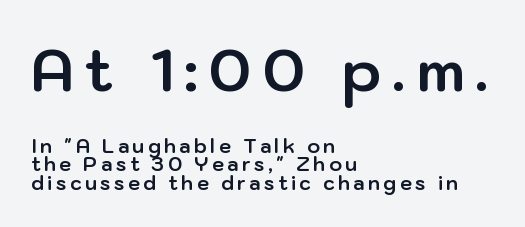
The image shows 58 px bold sans-serif type, upright; set left-aligned, tight line spacing (0.96x), not underlined; the first (top) block is 3.05x larger; low stroke contrast and a medium x-height.
